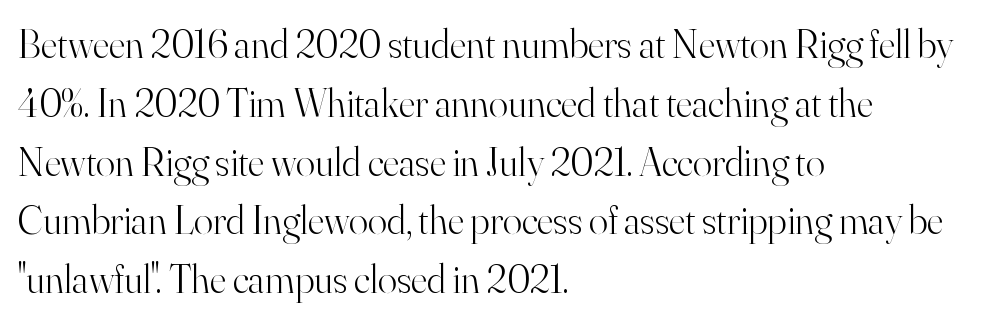
{"serif": "yes", "italic": "no", "bold": "no", "weight": "light", "width": "normal", "stroke_contrast": "high", "x_height": "small", "monospaced": "no", "underline": "no", "align": "left", "line_spacing": "normal", "line_spacing_ratio": 1.47, "letter_spacing": "normal", "letter_spacing_em": 0.0, "glyph_px": 40}
